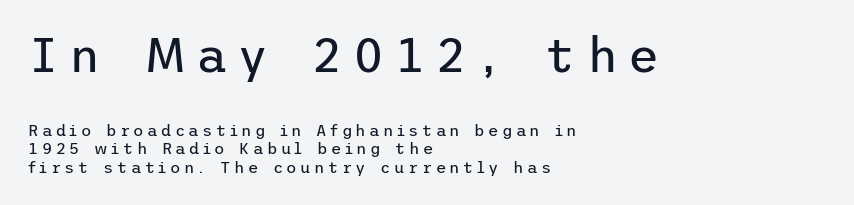
{"serif": "no", "italic": "no", "bold": "no", "weight": "regular", "width": "normal", "stroke_contrast": "low", "x_height": "medium", "underline": "no", "align": "left", "line_spacing": "tight", "line_spacing_ratio": 1.14, "letter_spacing": "wide", "letter_spacing_em": 0.21, "larger_block": "first", "size_ratio": 3.0, "glyph_px": 48}
